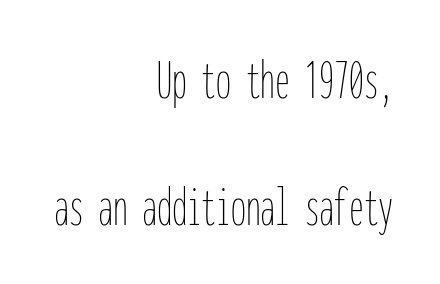
{"italic": "no", "bold": "no", "weight": "thin", "width": "condensed", "stroke_contrast": "low", "x_height": "medium", "monospaced": "yes", "underline": "no", "align": "right", "line_spacing": "loose", "line_spacing_ratio": 2.15, "letter_spacing": "normal", "letter_spacing_em": 0.0, "glyph_px": 59}
